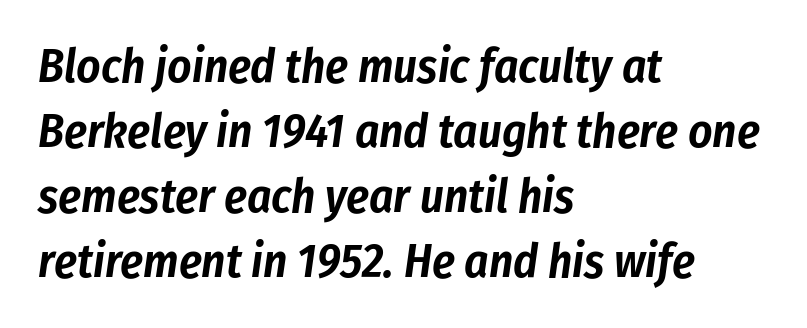
Each line starts at the same left margin while the right side varies. The block of text has a typical density, with ordinary space between rows. A clean baseline with only descenders dipping below it. The passage shown is typed in a proportional face where columns would drift. When letters slant like this, we call the style italic. Glyph-to-glyph distance matches everyday printed text.
